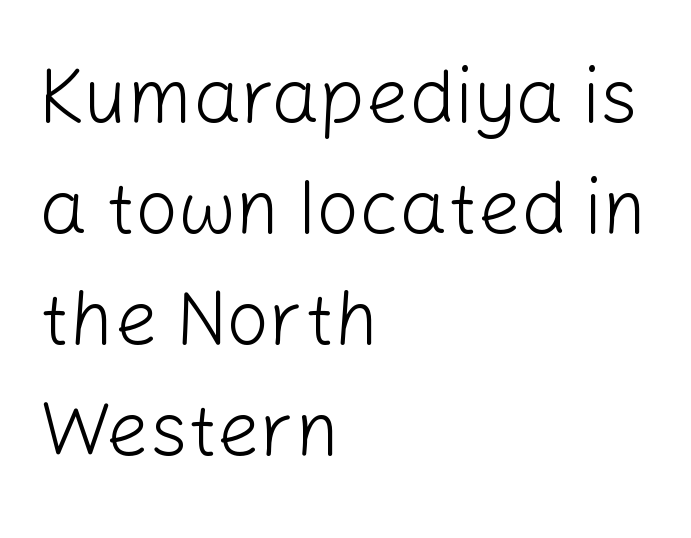
The area under the type is left untouched. The face used here is rendered with its standard letterfit. Left-aligned paragraph, ragged on the right. You can tell it's not italic because the verticals are truly vertical.
